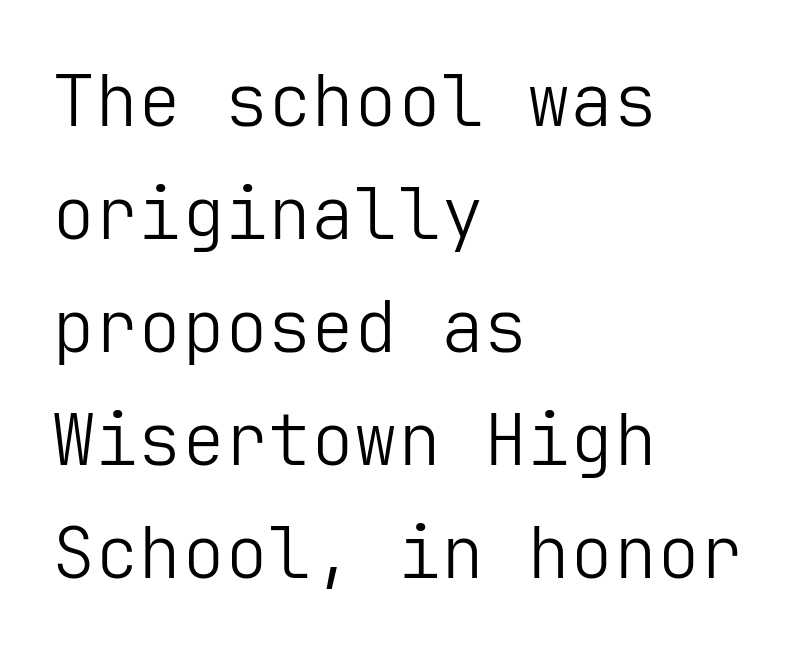
The face used here is a sans, in the tradition of grotesques and geometrics. The lettering stays uniformly vertical, giving the passage a roman look. Glance below the letters and you will spot only blank space. Summary of weight: not heavy and not bold. The rendering keeps characters at their native spacing. The ragged edge is on the right, which tells us the setting is flush left.
